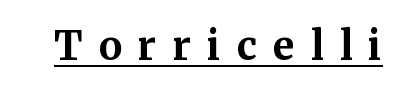
The image shows 40 px bold serif type, upright; set unusually wide letter spacing (+0.4 em), underlined; medium stroke contrast and a medium x-height.
